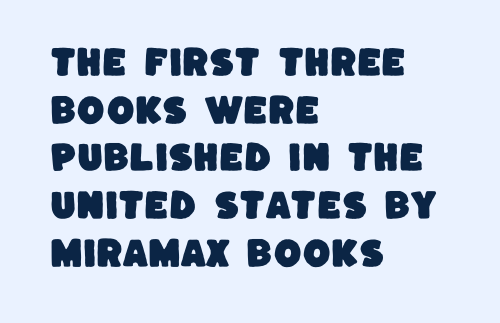
The image shows 32 px sans-serif type; set left-aligned, normal line spacing (1.49x), normal letter spacing, not underlined; low stroke contrast and a large x-height.
